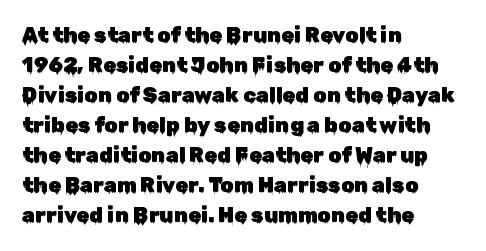
Q: Is the text italic (slanted)? A: No, it is upright.
Q: Is the text underlined? A: No.
Q: How is the paragraph aligned? A: Left-aligned.
Q: Is the spacing between letters normal or unusually wide? A: Normal.
Q: Is the spacing between lines tight, normal or loose? A: Normal.
